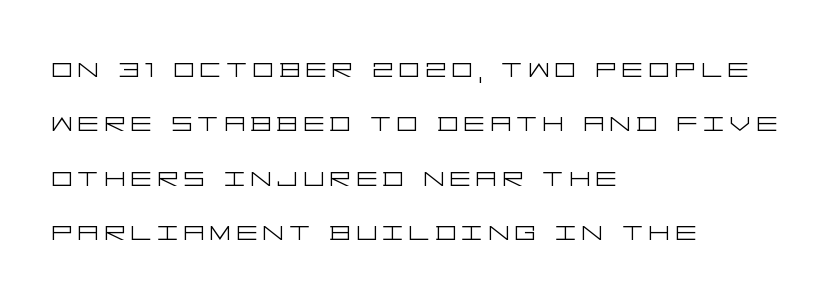
{"serif": "no", "italic": "no", "bold": "no", "weight": "light", "width": "wide", "stroke_contrast": "low", "x_height": "large", "underline": "no", "align": "left", "line_spacing": "normal", "line_spacing_ratio": 1.65, "glyph_px": 33}
